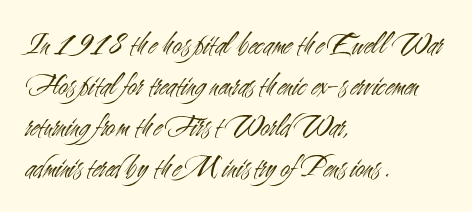
The image shows 32 px light, condensed sans-serif type; set left-aligned, normal line spacing (1.28x), normal letter spacing, not underlined; medium stroke contrast and a small x-height.
